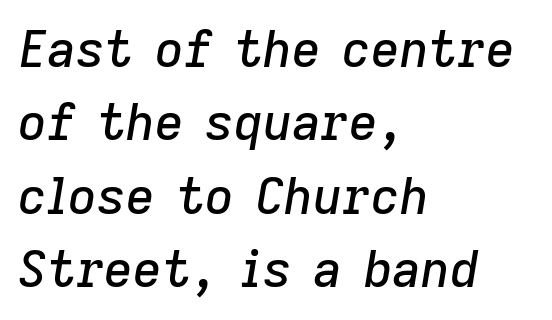
This sample uses plain, unmodified letter spacing. This sample keeps an unexceptional amount of space between lines. Designer's note — italics engaged. These lines are rendered in a variable-pitch font.
